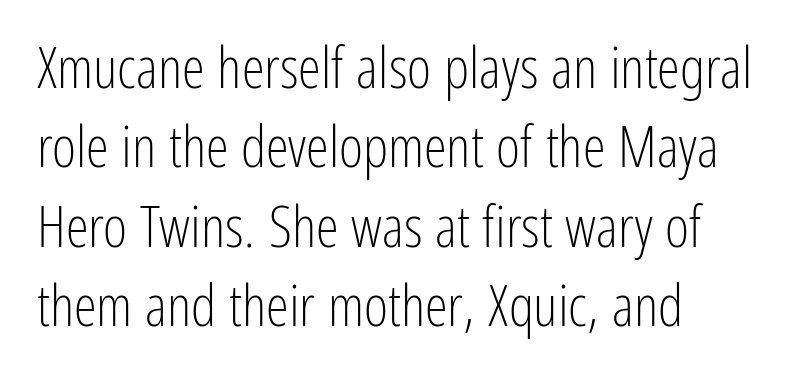
Q: Is the text bold? A: No.
Q: Is the text italic (slanted)? A: No, it is upright.
Q: Is the typeface a serif or a sans-serif typeface? A: Sans-serif.
Q: Is the text underlined? A: No.
Q: Is the spacing between letters normal or unusually wide? A: Normal.
Q: Is the spacing between lines tight, normal or loose? A: Normal.
Q: Width (condensed, normal, or wide)? A: Condensed.
Q: Stroke contrast? A: Low.
Q: x-height? A: Medium.
Q: Monospaced? A: No.
